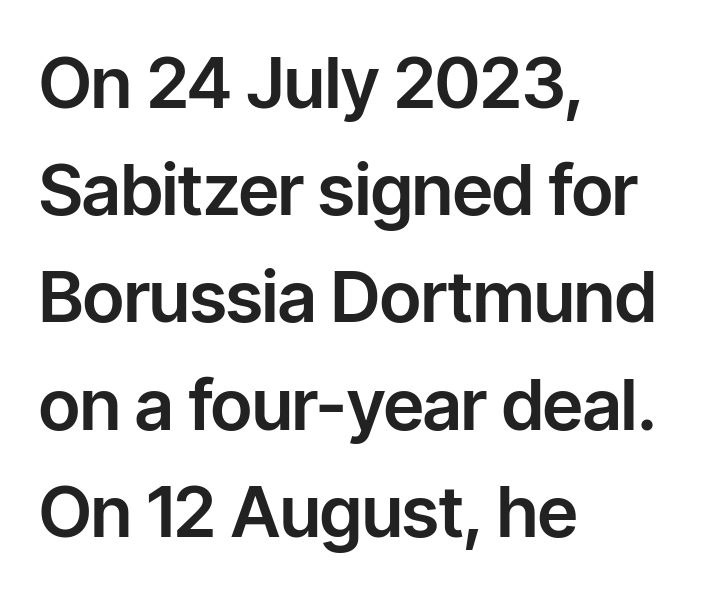
{"serif": "no", "italic": "no", "width": "normal", "stroke_contrast": "low", "x_height": "medium", "monospaced": "no", "underline": "no", "align": "left", "line_spacing": "normal", "line_spacing_ratio": 1.51, "letter_spacing": "normal", "letter_spacing_em": 0.0, "glyph_px": 71}
